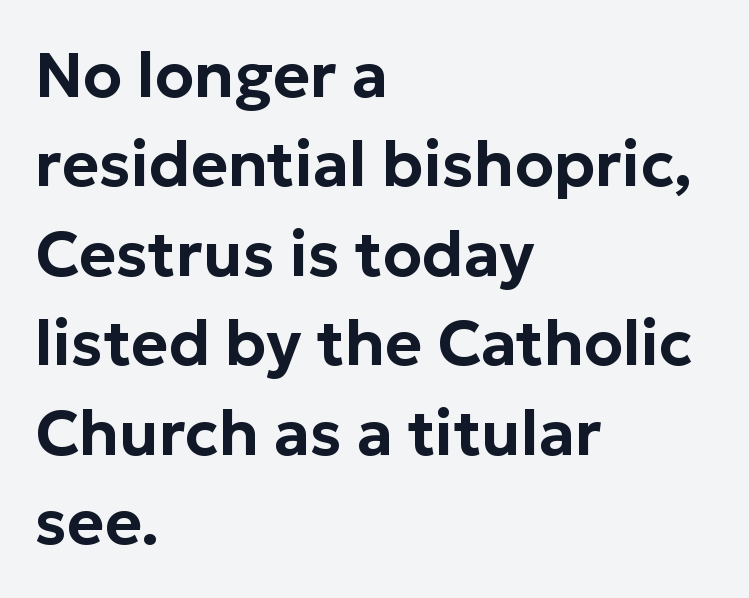
Style check: upright. How would I describe the line gaps? Plain and ordinary. Are there feet on the stems? There aren't — it's a sans. A typesetter would call this zero additional tracking.
